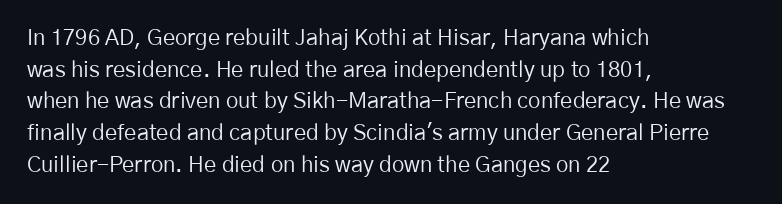
Q: Is the text bold? A: No.
Q: Is the text italic (slanted)? A: No, it is upright.
Q: Is the text underlined? A: No.
Q: How is the paragraph aligned? A: Left-aligned.
Q: Is the spacing between letters normal or unusually wide? A: Normal.
Q: Is the spacing between lines tight, normal or loose? A: Normal.
